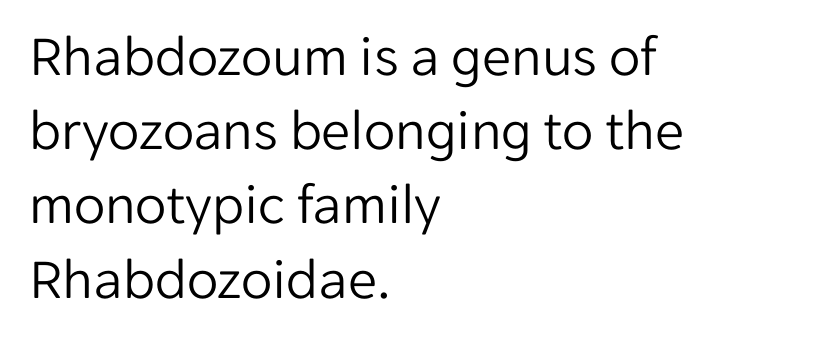
The image shows 58 px light sans-serif type, upright; set left-aligned, normal line spacing (1.28x), normal letter spacing, not underlined; low stroke contrast and a medium x-height.
